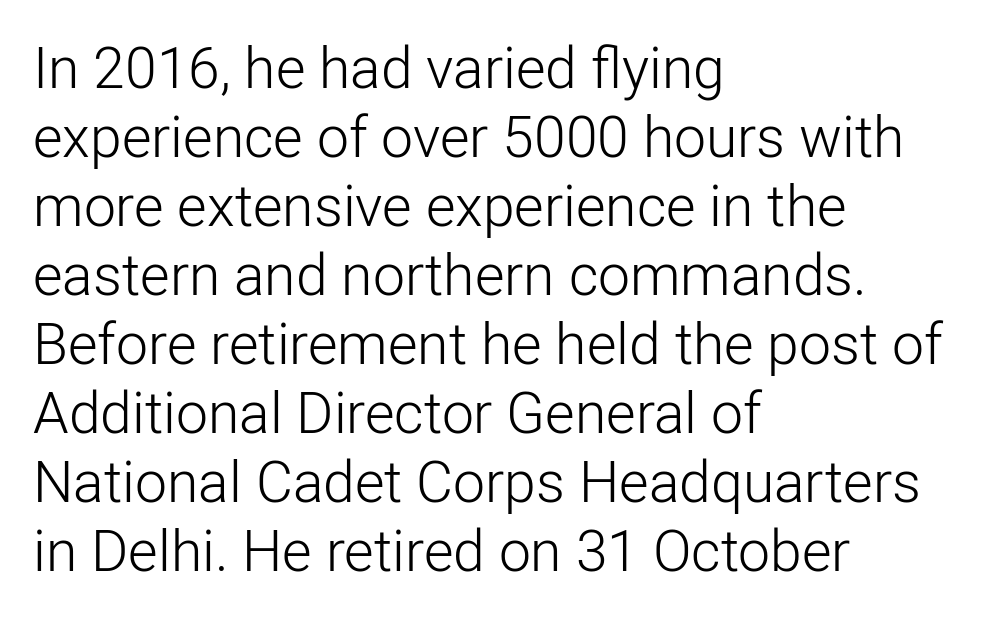
The image shows 57 px light sans-serif type, upright; set left-aligned, line spacing 1.21x, normal letter spacing, not underlined; low stroke contrast and a medium x-height.
